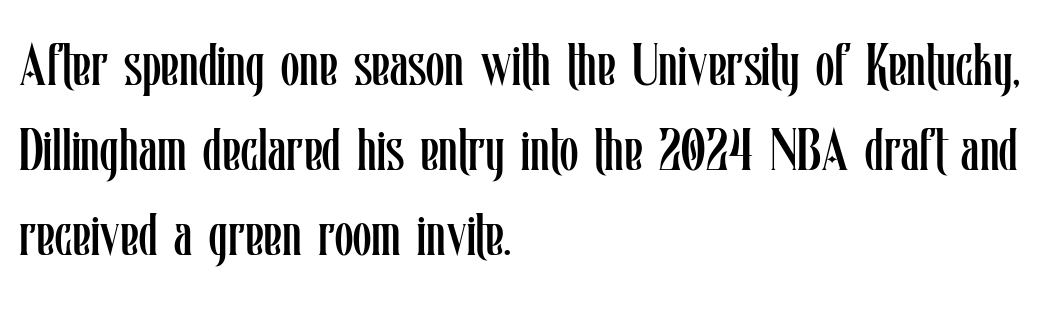
The image shows 60 px regular-weight, condensed type, upright; set left-aligned, normal line spacing (1.42x), normal letter spacing, not underlined; low stroke contrast and a medium x-height.
